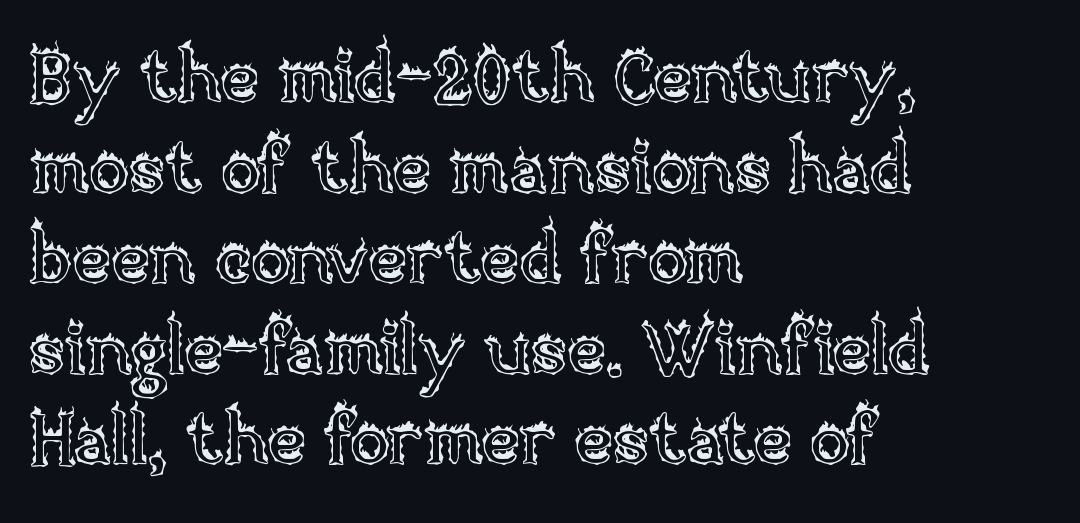
The image shows 73 px text type, upright; set left-aligned, line spacing 1.24x, normal letter spacing, not underlined; a large x-height.
